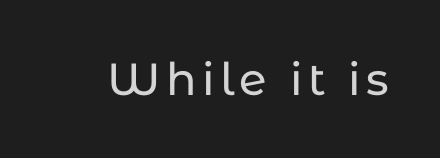
The image shows 45 px sans-serif type, upright; set not underlined; low stroke contrast and a medium x-height.
